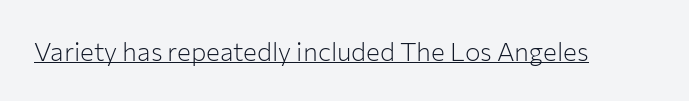
Q: Is the text bold? A: No.
Q: Is the text italic (slanted)? A: No, it is upright.
Q: Is the text underlined? A: Yes.
Q: Is the spacing between letters normal or unusually wide? A: Normal.
